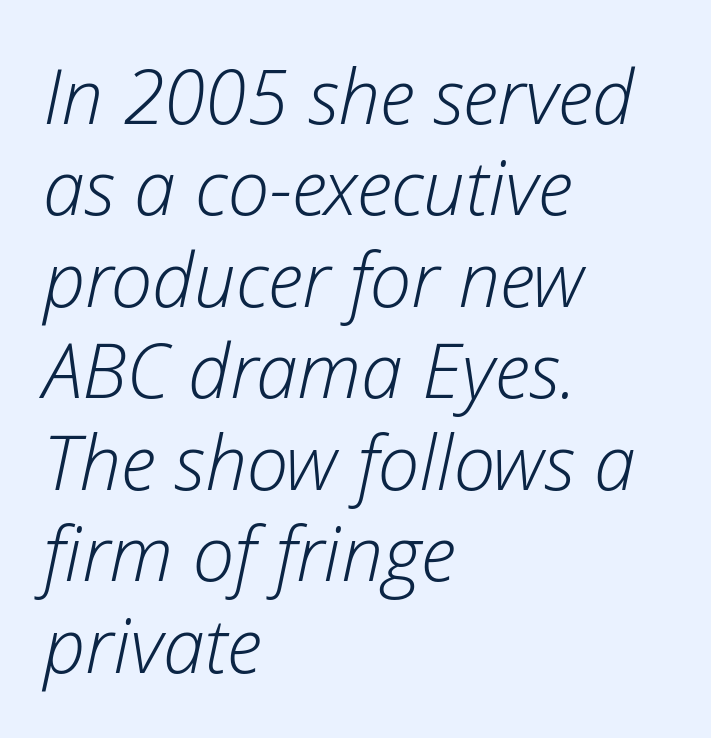
The glyphs look as if they've been sheared to an angle. Descenders hang freely into open space. Compared with a centered layout, this one pins lines to the left instead. Is the letter spacing exaggerated? No — it looks like the ordinary default. Caption: face not bold, strokes unweighted. Proportional: the letters do not fall into vertical columns.
